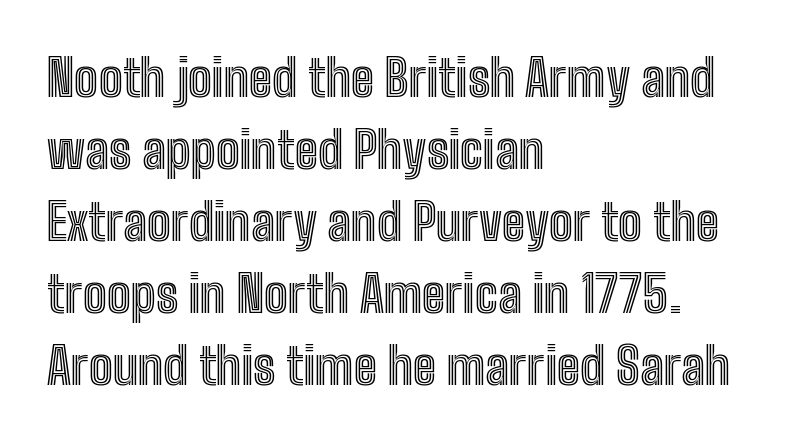
Q: Is the text italic (slanted)? A: No, it is upright.
Q: Is the text underlined? A: No.
Q: How is the paragraph aligned? A: Left-aligned.
Q: Is the spacing between letters normal or unusually wide? A: Normal.
Q: Is the spacing between lines tight, normal or loose? A: Normal.
Q: Width (condensed, normal, or wide)? A: Condensed.
Q: x-height? A: Medium.
Q: Monospaced? A: No.
